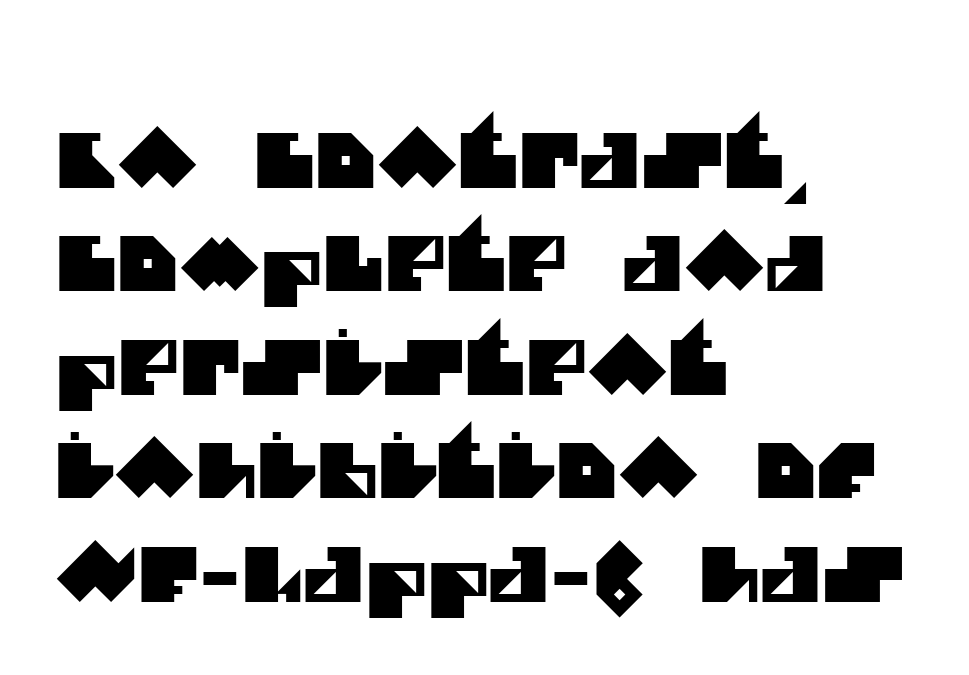
Q: Is the typeface a serif or a sans-serif typeface? A: Sans-serif.
Q: Is the text underlined? A: No.
Q: How is the paragraph aligned? A: Left-aligned.
Q: Is the spacing between letters normal or unusually wide? A: Normal.
Q: Is the spacing between lines tight, normal or loose? A: Normal.
Q: Width (condensed, normal, or wide)? A: Normal.
Q: Stroke contrast? A: Medium.
Q: x-height? A: Large.
Q: Monospaced? A: No.
